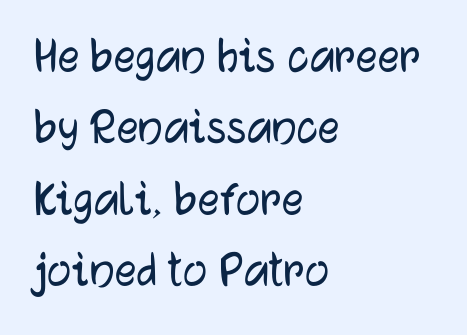
The image shows 54 px sans-serif type, upright; set left-aligned, normal line spacing (1.32x), normal letter spacing, not underlined; low stroke contrast and a medium x-height.
